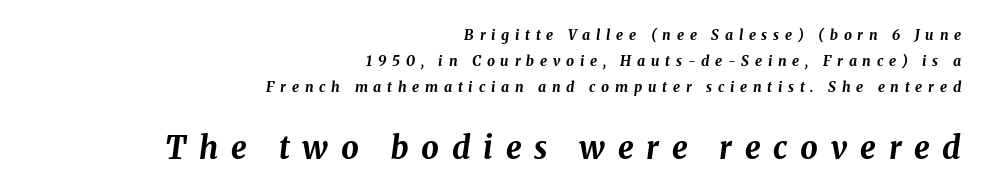
{"italic": "yes", "lean": "right", "slant_degrees": 8, "bold": "yes", "weight": "bold", "width": "normal", "stroke_contrast": "medium", "x_height": "medium", "monospaced": "no", "underline": "no", "align": "right", "line_spacing_ratio": 1.85, "letter_spacing": "wide", "letter_spacing_em": 0.41, "larger_block": "second", "size_ratio": 2.21, "glyph_px": 31}
